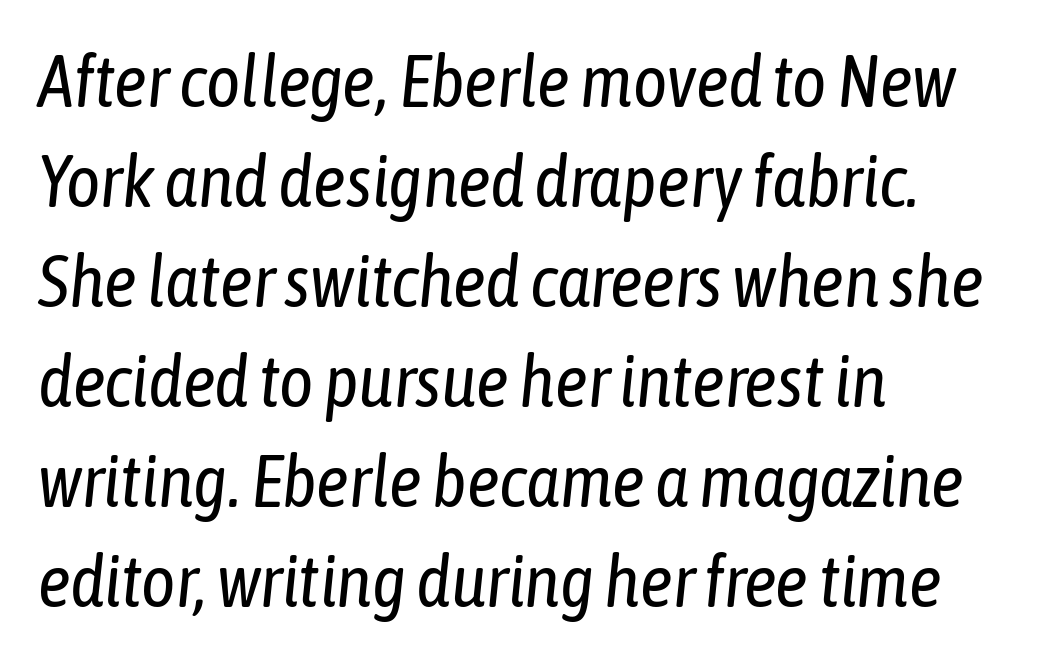
Any mark beneath the type? The region is blank. Observe the lean: these are italic letterforms. Nobody touched the tracking dial on this one. Stroke thickness stays within the range of a standard reading face or lighter. Each line starts at the same left margin while the right side varies. Each letter keeps its own natural width here, so spacing adapts to shape.
